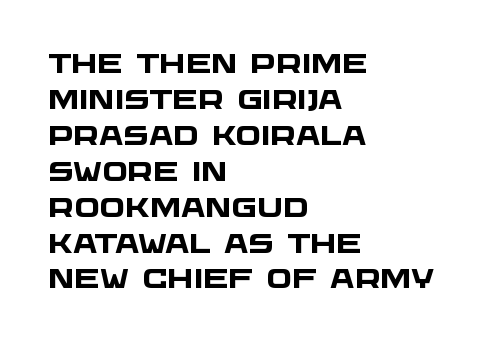
The image shows 27 px bold type; set left-aligned, normal line spacing (1.33x), normal letter spacing, not underlined.
